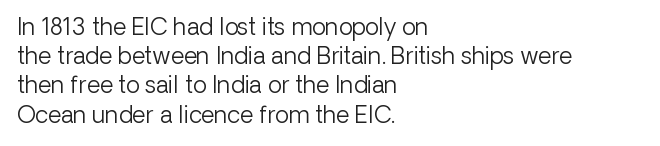
Nothing unusual about the tracking: characters are spaced as the font intends. Caption: multi-line text, flush left, ragged right. How would I describe the line gaps? Plain and ordinary. Unbolded letterforms with no extra heft.
